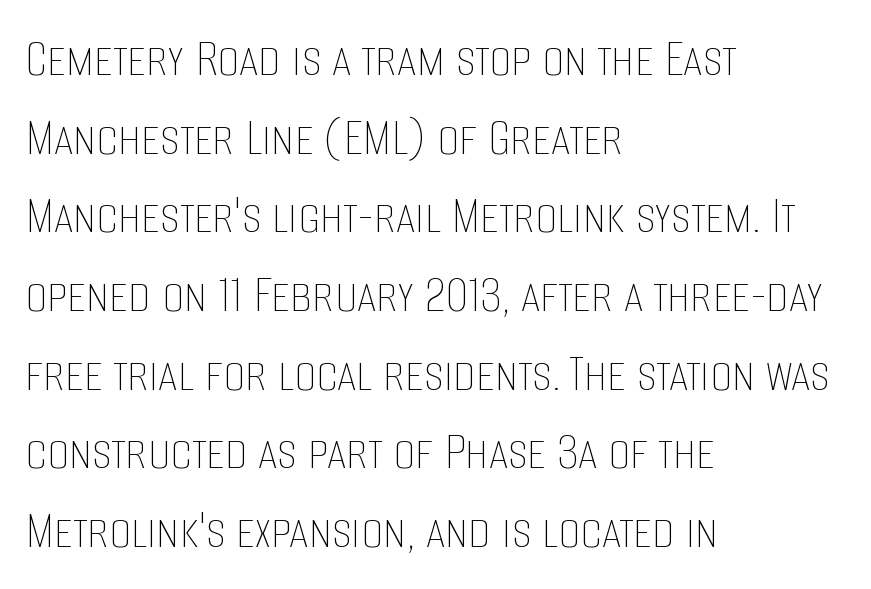
Q: Is the text bold? A: No.
Q: Is the text italic (slanted)? A: No, it is upright.
Q: Is the text underlined? A: No.
Q: How is the paragraph aligned? A: Left-aligned.
Q: Is the spacing between letters normal or unusually wide? A: Normal.
Q: Is the spacing between lines tight, normal or loose? A: Normal.
Q: Width (condensed, normal, or wide)? A: Condensed.
Q: Stroke contrast? A: Low.
Q: x-height? A: Large.
Q: Monospaced? A: No.
